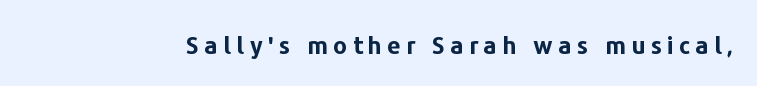
The tracking jumps out immediately: characters are airy and widely separated. Vertical strokes here are truly vertical. These lines carry a lot of weight — the face is fully bold. The area under the type is left untouched.
